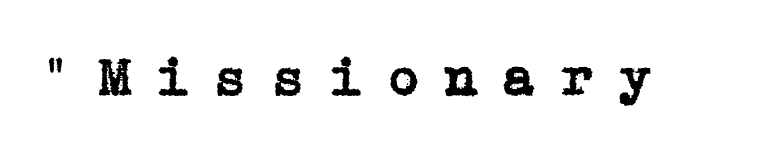
{"serif": "yes", "italic": "no", "width": "normal", "stroke_contrast": "low", "x_height": "medium", "underline": "no", "letter_spacing": "wide", "letter_spacing_em": 0.43, "glyph_px": 55}
